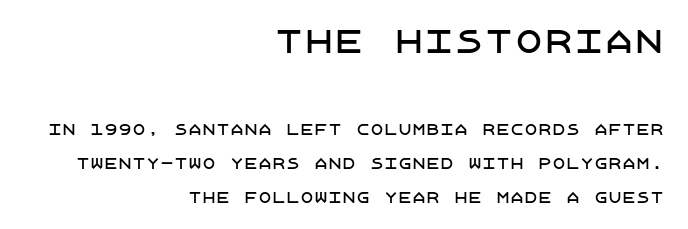
The image shows 30 px sans-serif type, upright; set right-aligned, loose line spacing (2.43x), normal letter spacing, not underlined; the first (top) block is 2.14x larger; low stroke contrast and a large x-height.
